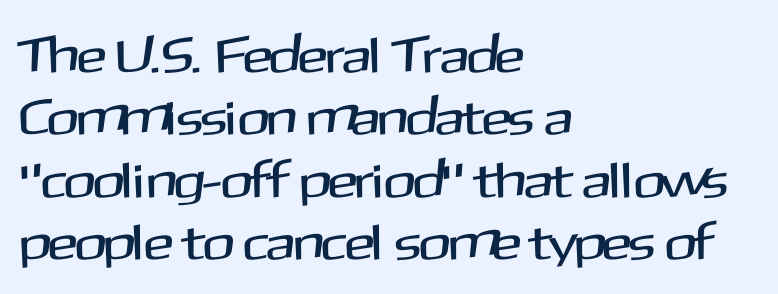
{"serif": "no", "italic": "no", "width": "normal", "stroke_contrast": "medium", "x_height": "medium", "monospaced": "no", "underline": "no", "align": "left", "line_spacing": "normal", "line_spacing_ratio": 1.25, "letter_spacing": "normal", "letter_spacing_em": 0.0, "glyph_px": 50}
